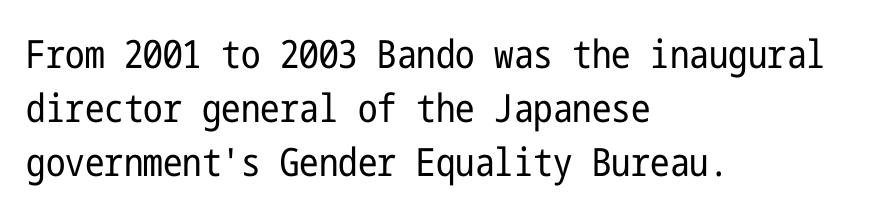
Q: Is the text bold? A: No.
Q: Is the text italic (slanted)? A: No, it is upright.
Q: Is the typeface a serif or a sans-serif typeface? A: Sans-serif.
Q: Is the text underlined? A: No.
Q: How is the paragraph aligned? A: Left-aligned.
Q: Is the spacing between letters normal or unusually wide? A: Normal.
Q: Is the spacing between lines tight, normal or loose? A: Normal.
Q: Width (condensed, normal, or wide)? A: Condensed.
Q: Stroke contrast? A: Low.
Q: x-height? A: Medium.
